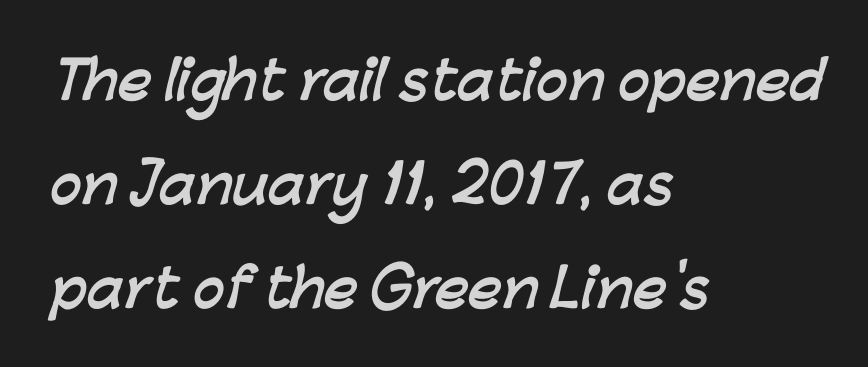
Q: Is the text bold? A: Yes.
Q: Is the typeface a serif or a sans-serif typeface? A: Sans-serif.
Q: Is the text underlined? A: No.
Q: How is the paragraph aligned? A: Left-aligned.
Q: Is the spacing between letters normal or unusually wide? A: Normal.
Q: Is the spacing between lines tight, normal or loose? A: Loose.
Q: Width (condensed, normal, or wide)? A: Normal.
Q: Stroke contrast? A: Low.
Q: x-height? A: Medium.
Q: Monospaced? A: No.
